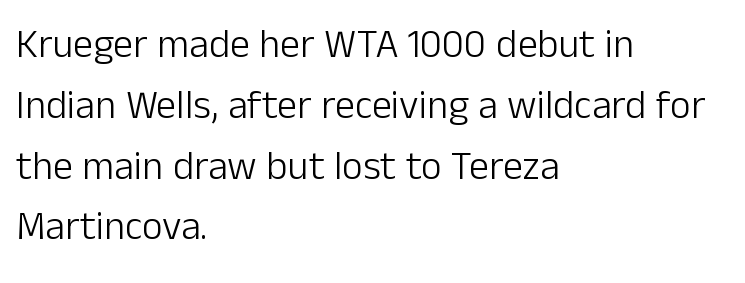
Caption: face not bold, strokes unweighted. Letter spacing: default. This rendering features lettering with no underline. The line-height multiplier appears to be the usual default. Proportional: the letters do not fall into vertical columns. Quick note: not italic, upright.
